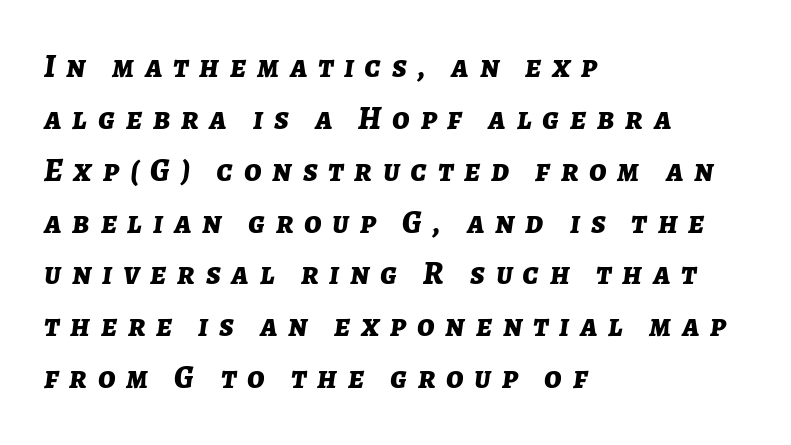
The image shows 32 px bold type, italic (leaning right); set left-aligned, normal line spacing (1.62x), unusually wide letter spacing (+0.34 em), not underlined; low stroke contrast and a medium x-height.
